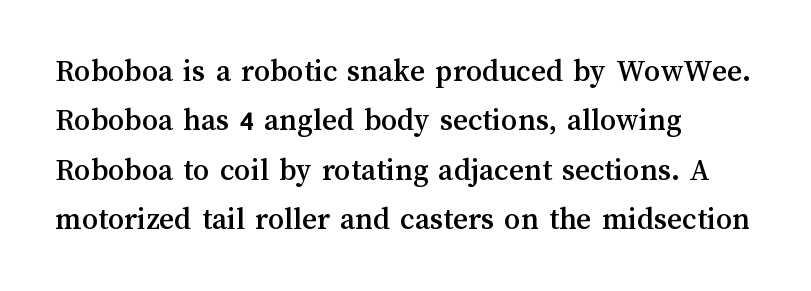
Q: Is the text italic (slanted)? A: No, it is upright.
Q: Is the text underlined? A: No.
Q: How is the paragraph aligned? A: Left-aligned.
Q: Is the spacing between letters normal or unusually wide? A: Normal.
Q: Is the spacing between lines tight, normal or loose? A: Normal.
Q: Width (condensed, normal, or wide)? A: Normal.
Q: Stroke contrast? A: Medium.
Q: x-height? A: Medium.
Q: Monospaced? A: No.
